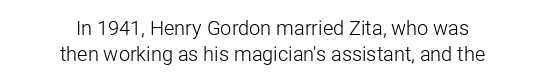
{"italic": "no", "bold": "no", "underline": "no", "align": "center", "line_spacing": "normal", "line_spacing_ratio": 1.32, "letter_spacing": "normal", "letter_spacing_em": 0.0, "glyph_px": 20}
